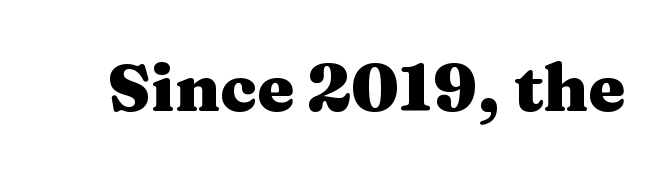
You could not count columns in this text — the font is proportionally spaced. Compared with typical body copy, the letter spacing here is the same. The glyphs in this specimen are seriffed. Thick stems and heavy bowls — unmistakably bold. Rule under the text: the space is simply empty. It's the straight-up-and-down kind of type.
